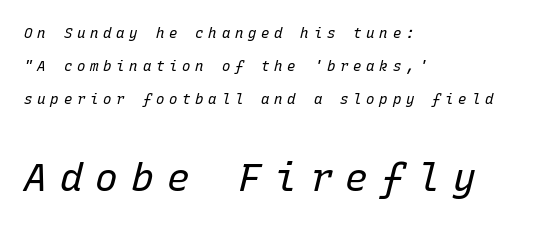
Q: Is the text bold? A: No.
Q: Is the text italic (slanted)? A: Yes, it leans right by about 15 degrees.
Q: Is the text underlined? A: No.
Q: How is the paragraph aligned? A: Left-aligned.
Q: Is the spacing between letters normal or unusually wide? A: Unusually wide.
Q: Is the spacing between lines tight, normal or loose? A: Loose.
Q: Which block of text is set in a larger size, the first (top) or the second (bottom)? A: The second (bottom) one.
Q: Width (condensed, normal, or wide)? A: Normal.
Q: Stroke contrast? A: Low.
Q: x-height? A: Medium.
Q: Monospaced? A: Yes.
